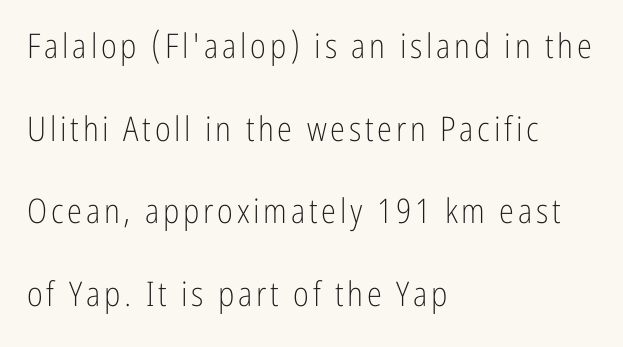
The image shows 34 px light, condensed sans-serif type, upright; set left-aligned, loose line spacing (2.43x), not underlined; low stroke contrast and a medium x-height.
